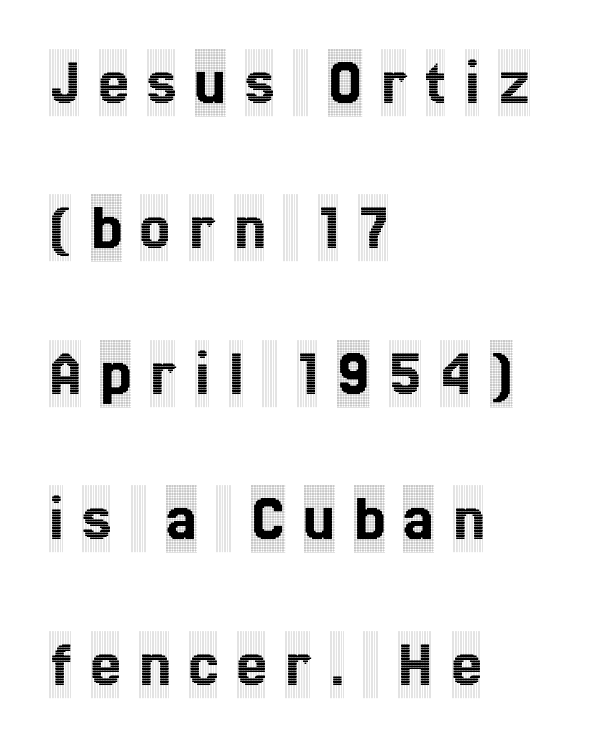
The image shows 67 px condensed serif type, upright; set left-aligned, loose line spacing (2.17x), unusually wide letter spacing (+0.28 em), not underlined; a large x-height.
